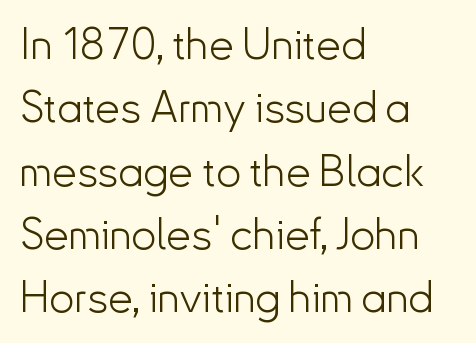
The image shows 44 px light sans-serif type, upright; set left-aligned, normal line spacing (1.44x), normal letter spacing, not underlined; low stroke contrast and a small x-height.
